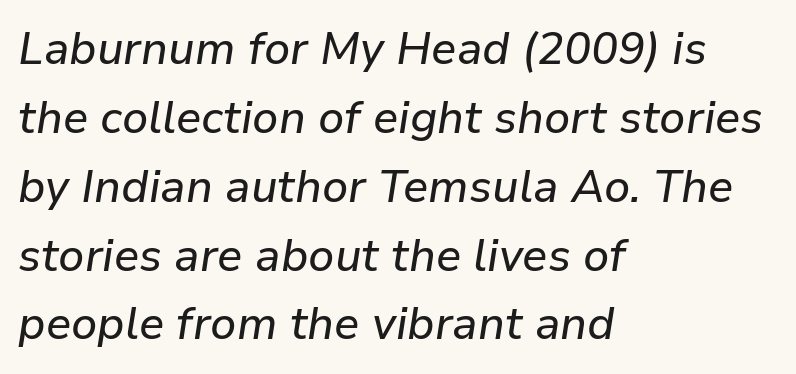
The image shows 45 px text type, italic (leaning right); set left-aligned, normal line spacing (1.53x), normal letter spacing, not underlined; low stroke contrast and a medium x-height.
